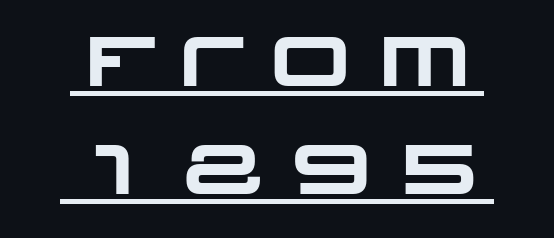
{"serif": "no", "bold": "yes", "weight": "heavy", "width": "wide", "stroke_contrast": "low", "x_height": "large", "monospaced": "no", "underline": "yes", "line_spacing": "normal", "line_spacing_ratio": 1.54, "letter_spacing": "normal", "letter_spacing_em": 0.0, "glyph_px": 70}
